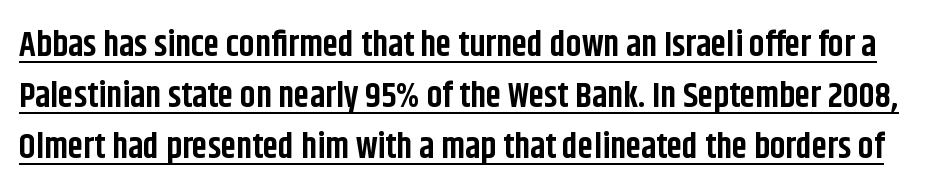
{"serif": "no", "italic": "no", "bold": "yes", "weight": "bold", "width": "condensed", "stroke_contrast": "low", "x_height": "large", "monospaced": "no", "underline": "yes", "line_spacing": "normal", "line_spacing_ratio": 1.46, "letter_spacing": "normal", "letter_spacing_em": 0.0, "glyph_px": 35}
